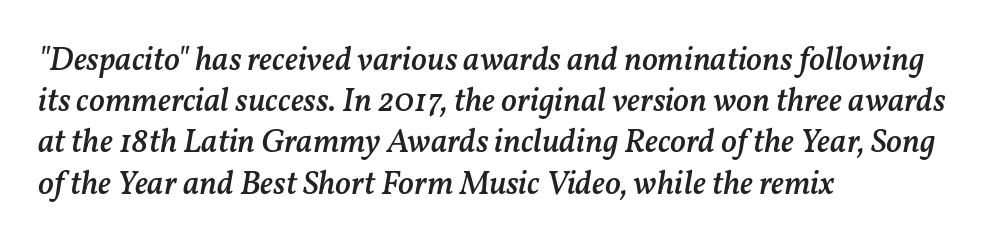
The image shows 33 px semibold type, italic (leaning right); set left-aligned, normal line spacing (1.25x), normal letter spacing, not underlined; medium stroke contrast and a medium x-height.
